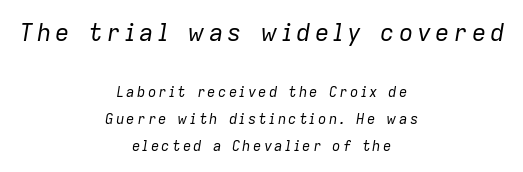
{"italic": "yes", "lean": "right", "slant_degrees": 9, "bold": "no", "underline": "no", "align": "center", "line_spacing": "loose", "line_spacing_ratio": 1.93, "larger_block": "first", "size_ratio": 1.71, "glyph_px": 24}
